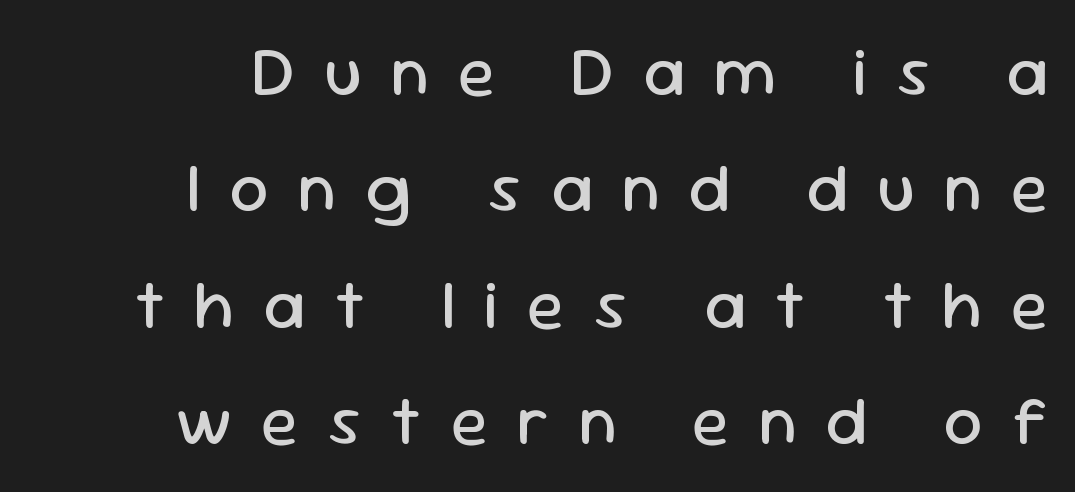
{"serif": "no", "italic": "no", "bold": "no", "weight": "regular", "width": "normal", "stroke_contrast": "low", "x_height": "medium", "monospaced": "no", "underline": "no", "align": "right", "line_spacing_ratio": 1.71, "letter_spacing": "wide", "letter_spacing_em": 0.43, "glyph_px": 68}
